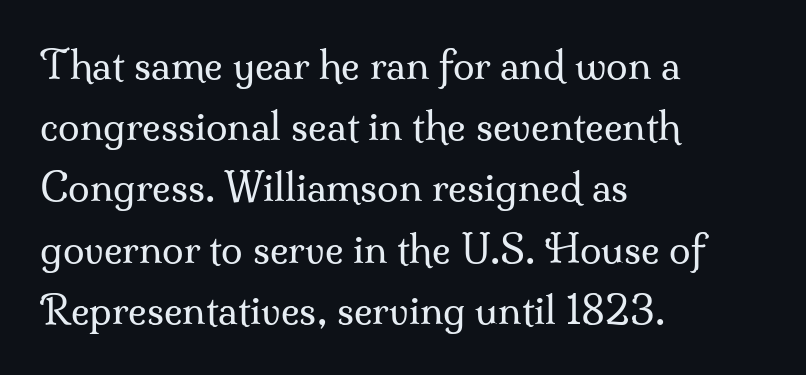
{"serif": "yes", "italic": "no", "bold": "no", "weight": "regular", "width": "normal", "stroke_contrast": "medium", "x_height": "small", "monospaced": "no", "underline": "no", "align": "left", "line_spacing": "normal", "line_spacing_ratio": 1.57, "letter_spacing": "normal", "letter_spacing_em": 0.0, "glyph_px": 39}
